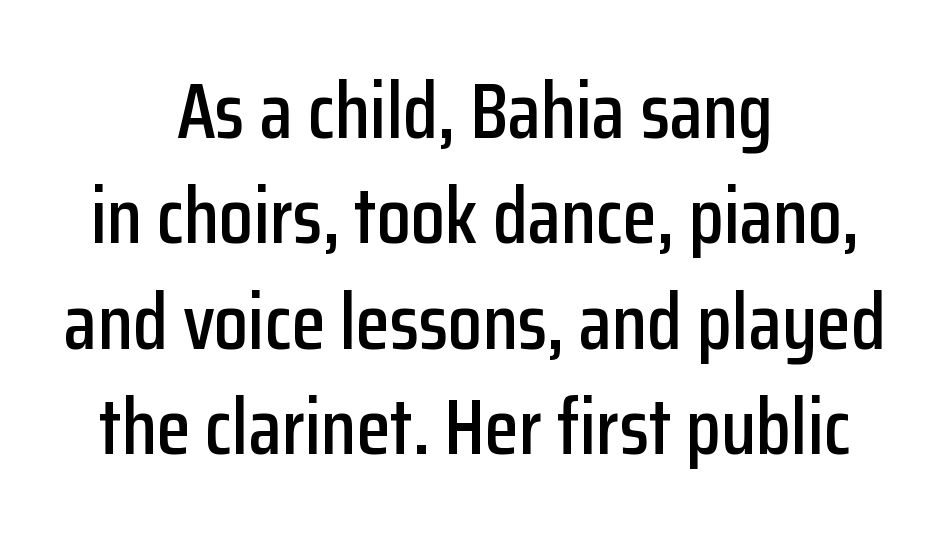
The image shows 78 px condensed sans-serif type, upright; set centered, normal line spacing (1.35x), normal letter spacing, not underlined; low stroke contrast and a medium x-height.
